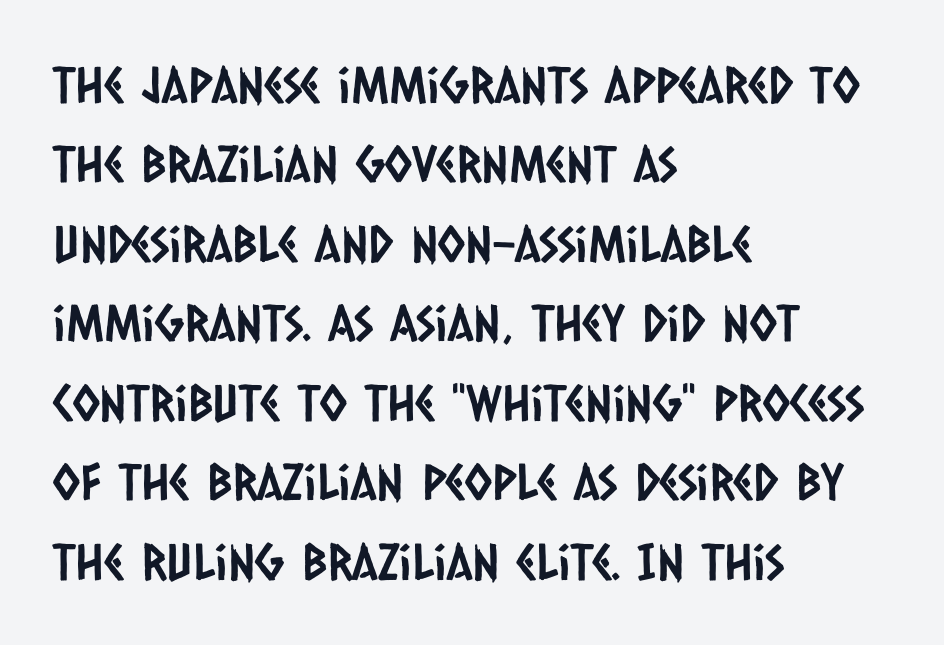
The image shows 50 px condensed sans-serif type; set left-aligned, normal line spacing (1.59x), normal letter spacing, not underlined; low stroke contrast and a large x-height.
